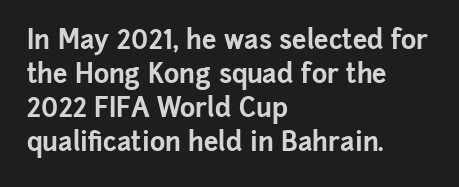
Typeset ragged right — the left edge is the straight one. Words float on clear page, feet unadorned. Vertically, the passage feels balanced, rows spaced as you'd expect. This sample uses plain, unmodified letter spacing. Summary of weight: heavy, a full bold. Characters remain perfectly vertical along every line.
